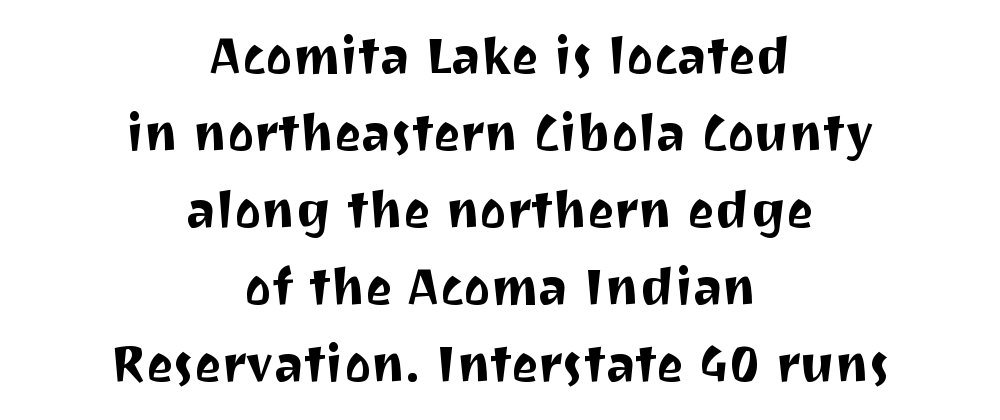
One-word summary of the alignment: center. Do the letters lean? They stand straight. A typesetter would call this proportional, since set widths differ per character. No extra tracking has been applied to these lines.
